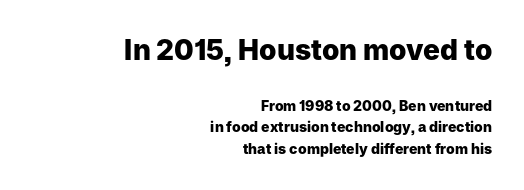
The image shows 28 px heavy sans-serif type, upright; set right-aligned, normal line spacing (1.52x), normal letter spacing, not underlined; the first (top) block is 2.0x larger; low stroke contrast and a medium x-height.
